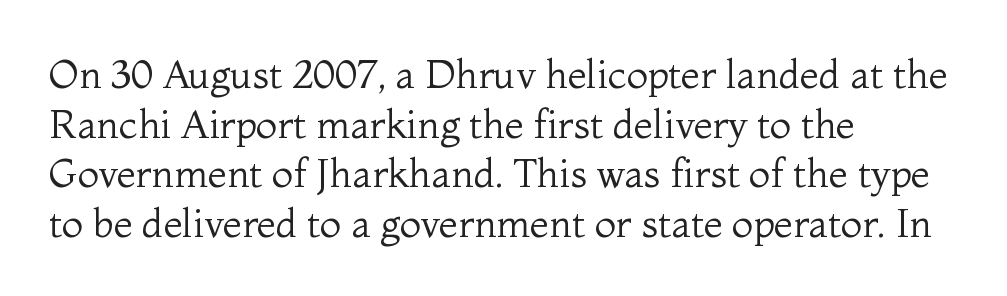
The image shows 39 px regular-weight serif type, upright; set left-aligned, normal line spacing (1.27x), normal letter spacing, not underlined; medium stroke contrast and a medium x-height.
